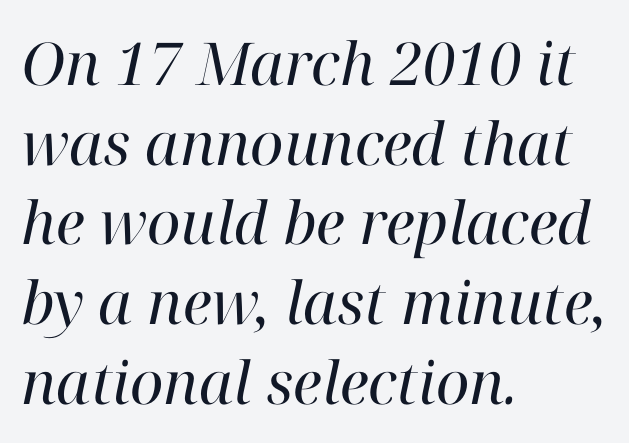
Character widths vary here, with narrow letters taking less room than wide ones. Notice how descenders clear the ascenders below comfortably — that's standard leading. The glyphs look as if they've been sheared to an angle. Where is the straight margin? On the left. Serif or sans? Serif — the stroke terminals have little feet. These lines keep a tight, regular rhythm from letter to letter.
